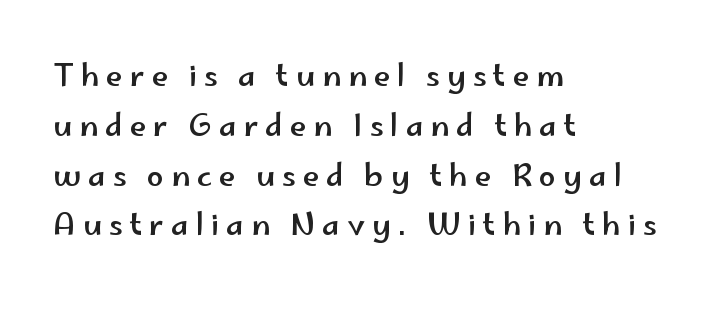
The image shows 30 px wide sans-serif type, upright; set left-aligned, normal line spacing (1.66x), unusually wide letter spacing (+0.23 em), not underlined; low stroke contrast and a small x-height.
